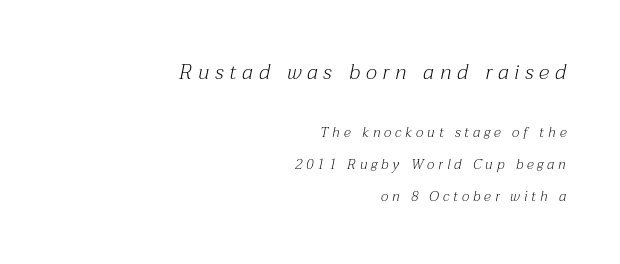
Typeset ragged left — the right edge is the straight one. Does the bottom block carry the larger type? No, the top block does. A quiet, ordinary-to-light weight characterises the typeface. The tracking jumps out immediately: characters are airy and widely separated. Horizontal bands of white between lines are thick stripes.
